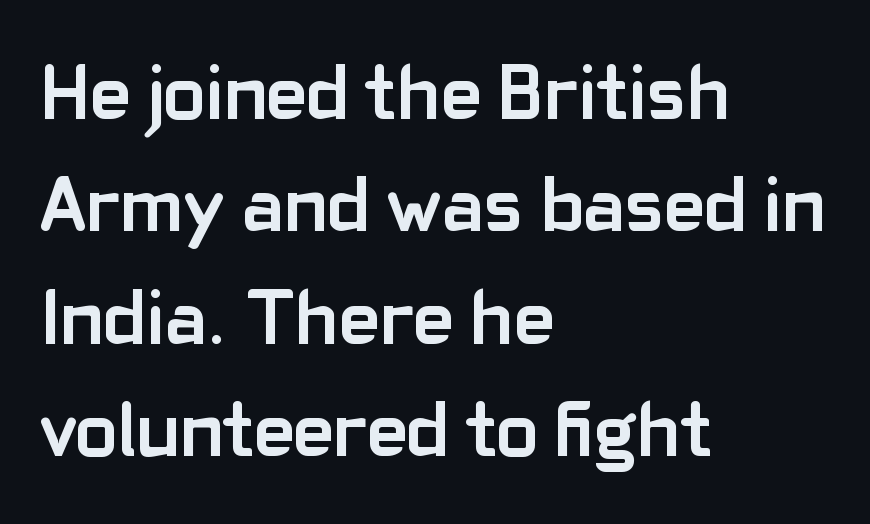
The image shows 78 px semibold sans-serif type, upright; set left-aligned, normal line spacing (1.44x), normal letter spacing, not underlined; low stroke contrast and a medium x-height.
